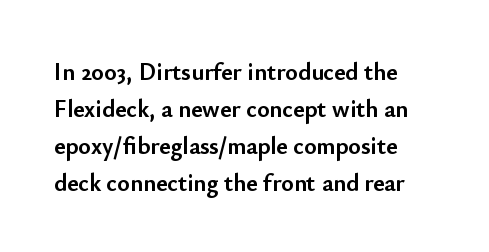
{"italic": "no", "bold": "yes", "underline": "no", "line_spacing": "normal", "line_spacing_ratio": 1.54, "letter_spacing": "normal", "letter_spacing_em": 0.0, "glyph_px": 24}
